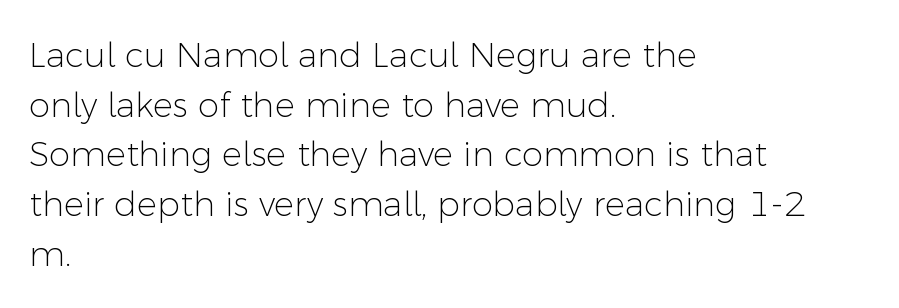
{"serif": "no", "italic": "no", "bold": "no", "weight": "light", "width": "normal", "stroke_contrast": "low", "x_height": "medium", "monospaced": "no", "underline": "no", "align": "left", "line_spacing": "normal", "line_spacing_ratio": 1.46, "letter_spacing": "normal", "letter_spacing_em": 0.0, "glyph_px": 34}
